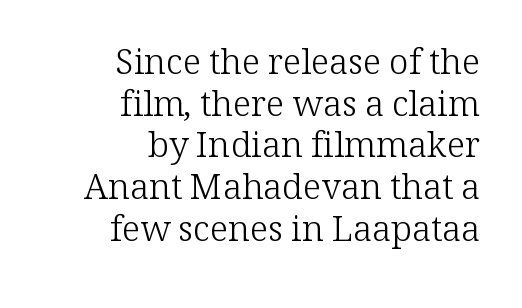
The image shows 35 px light serif type, upright; set right-aligned, line spacing 1.19x, normal letter spacing, not underlined; low stroke contrast and a medium x-height.
